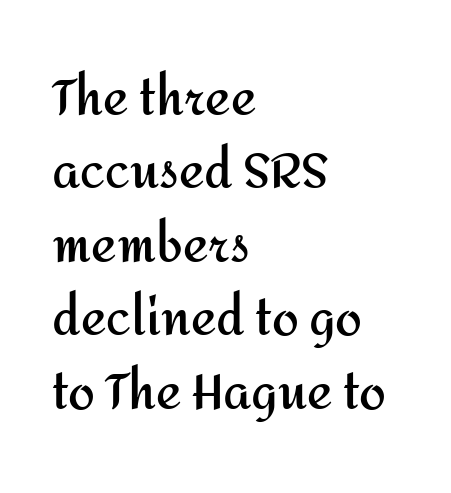
Regarding serifs, this sample does without them. The type is set solid horizontally, with unmodified tracking. Any mark beneath the type? The region is blank. Which margin do the lines hug? The left one — the right edge is uneven. The vertical gap from one line to the next is medium. Look at the stroke-to-counter ratio: heavy, a bold.
